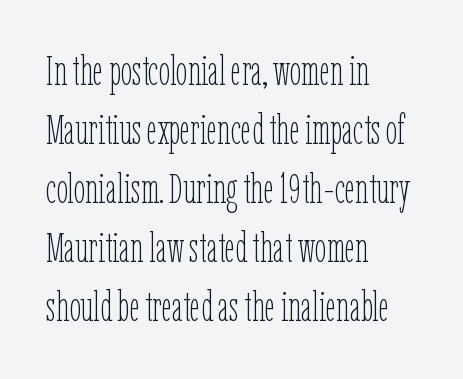
Q: Is the text bold? A: No.
Q: Is the text italic (slanted)? A: No, it is upright.
Q: Is the text underlined? A: No.
Q: How is the paragraph aligned? A: Left-aligned.
Q: Is the spacing between letters normal or unusually wide? A: Normal.
Q: Is the spacing between lines tight, normal or loose? A: Normal.
Q: Width (condensed, normal, or wide)? A: Condensed.
Q: Stroke contrast? A: Low.
Q: x-height? A: Medium.
Q: Monospaced? A: No.
